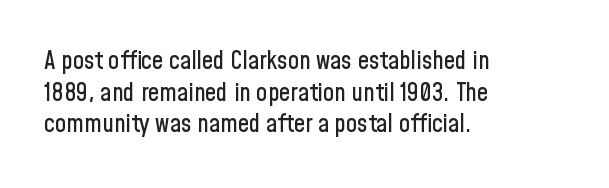
Q: Is the text italic (slanted)? A: No, it is upright.
Q: Is the text underlined? A: No.
Q: How is the paragraph aligned? A: Left-aligned.
Q: Is the spacing between letters normal or unusually wide? A: Normal.
Q: Is the spacing between lines tight, normal or loose? A: Normal.
